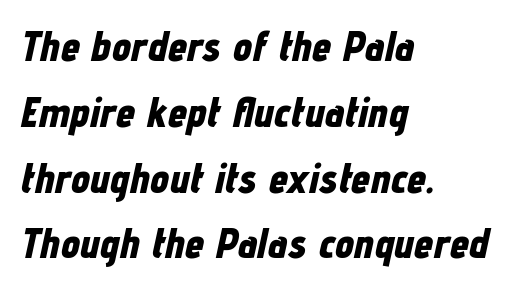
{"italic": "yes", "lean": "right", "slant_degrees": 12, "bold": "yes", "weight": "bold", "width": "condensed", "stroke_contrast": "low", "x_height": "medium", "monospaced": "no", "underline": "no", "align": "left", "line_spacing": "normal", "line_spacing_ratio": 1.53, "letter_spacing": "normal", "letter_spacing_em": 0.0, "glyph_px": 43}
